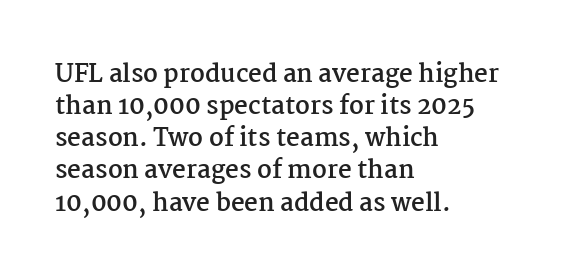
{"italic": "no", "bold": "yes", "underline": "no", "align": "left", "line_spacing": "normal", "line_spacing_ratio": 1.34, "letter_spacing": "normal", "letter_spacing_em": 0.0, "glyph_px": 24}
